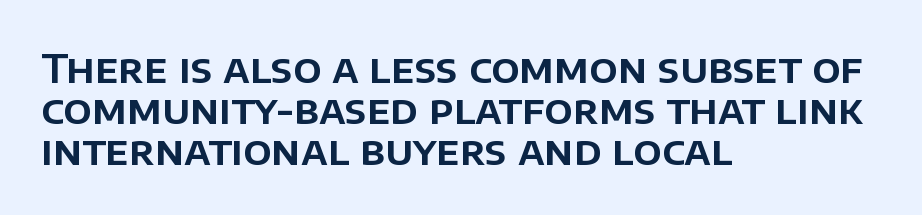
Left-aligned paragraph, ragged on the right. Varying glyph widths throughout — classic text-font behaviour. There is no visible air inserted between adjacent glyphs. Is there much room between lines? No — they nearly touch. Words float on clear page, feet unadorned.
